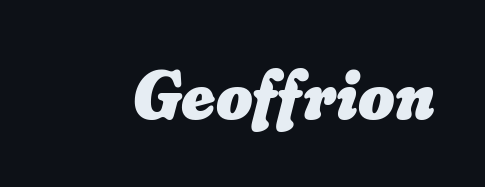
The image shows 70 px heavy type, italic (leaning right); set normal letter spacing, not underlined; low stroke contrast and a small x-height.
